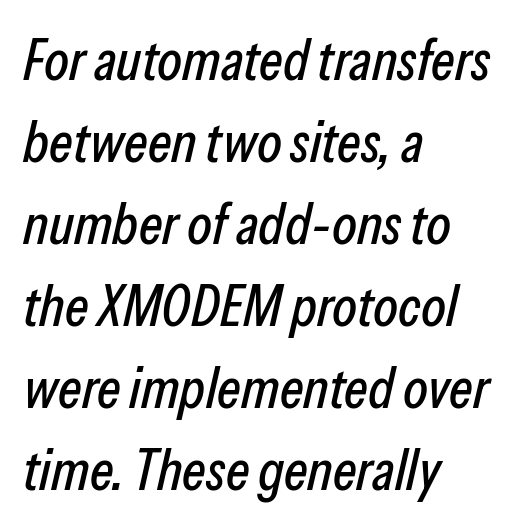
The image shows 57 px condensed type, italic (leaning right); set left-aligned, normal line spacing (1.44x), normal letter spacing, not underlined; low stroke contrast and a medium x-height.
